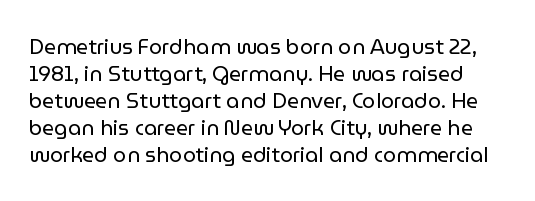
Q: Is the text bold? A: No.
Q: Is the text italic (slanted)? A: No, it is upright.
Q: Is the text underlined? A: No.
Q: Is the spacing between letters normal or unusually wide? A: Normal.
Q: Is the spacing between lines tight, normal or loose? A: Normal.
